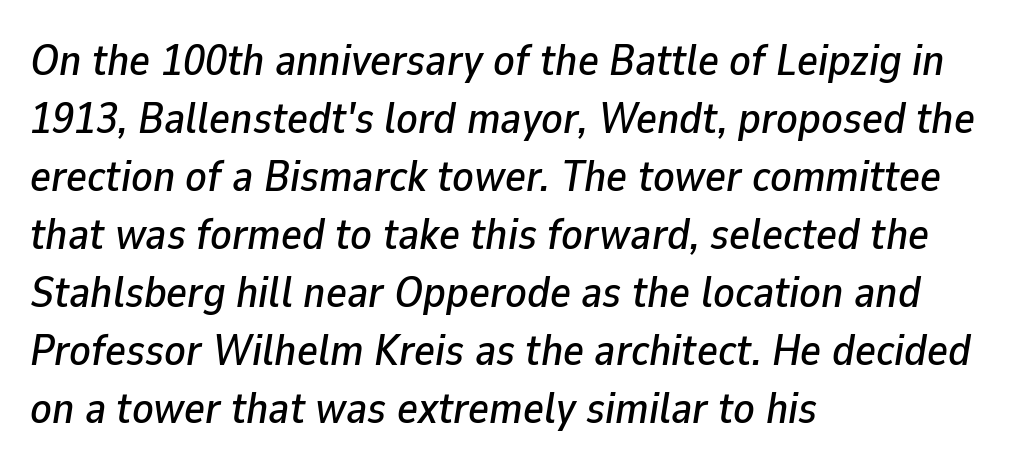
Line starts are locked; line ends wander. The passage shown is not underscored anywhere. The lines sit at an ordinary, default distance from one another. Rendered with sloped, italic letterforms. The letters sit at their default tracking, neither squeezed nor spread.
